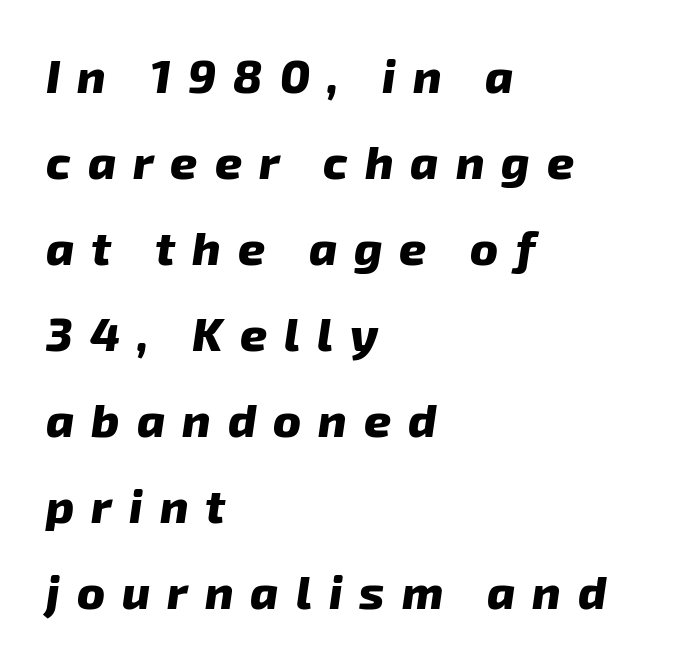
{"italic": "yes", "lean": "right", "slant_degrees": 8, "bold": "yes", "weight": "heavy", "width": "normal", "stroke_contrast": "low", "x_height": "medium", "monospaced": "no", "underline": "no", "align": "left", "line_spacing_ratio": 1.83, "letter_spacing": "wide", "letter_spacing_em": 0.36, "glyph_px": 47}
